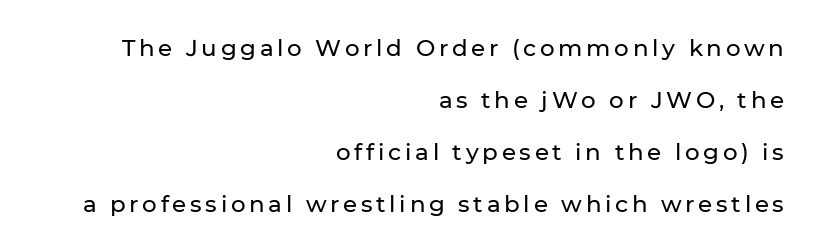
{"italic": "no", "underline": "no", "align": "right", "line_spacing": "loose", "line_spacing_ratio": 2.26, "glyph_px": 23}
